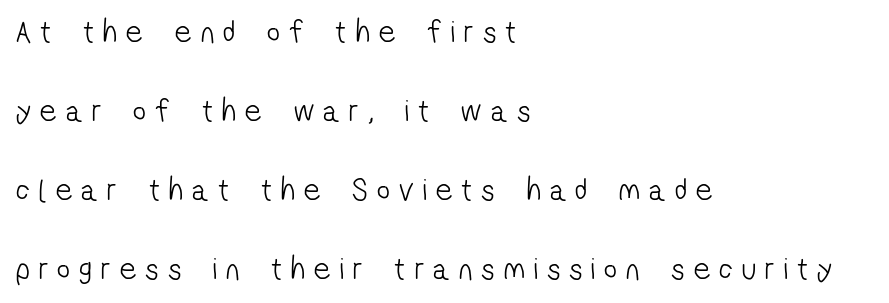
{"serif": "no", "bold": "no", "weight": "light", "width": "condensed", "stroke_contrast": "low", "x_height": "medium", "monospaced": "no", "underline": "no", "align": "left", "line_spacing": "loose", "line_spacing_ratio": 2.47, "letter_spacing": "wide", "letter_spacing_em": 0.29, "glyph_px": 32}
